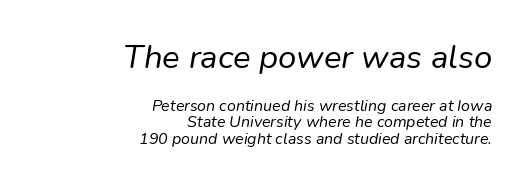
Does extra space separate the letters? No, they use regular spacing. When letters slant like this, we call the style italic. These lines stack with their right ends in a neat column. Varying glyph widths throughout — classic text-font behaviour.
